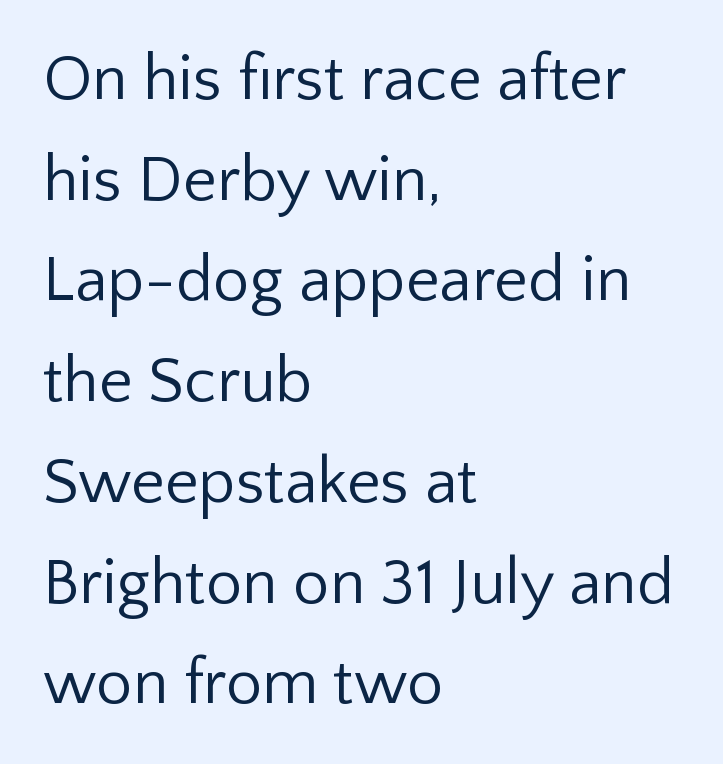
Visually the block forms a straight wall on the left and a jagged coastline on the right. Does the leading feel generous? No, just average. Character widths vary here, with narrow letters taking less room than wide ones. Letters rest on an invisible, unmarked baseline. These glyphs show unthickened strokes, regular width or finer.
